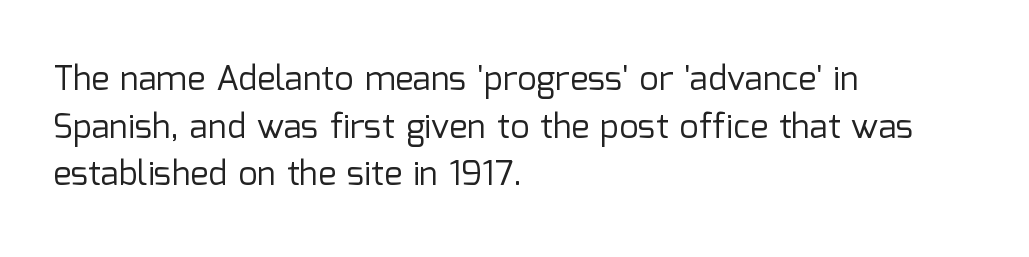
The image shows 34 px regular-weight sans-serif type, upright; set left-aligned, normal line spacing (1.4x), normal letter spacing, not underlined; low stroke contrast and a medium x-height.
